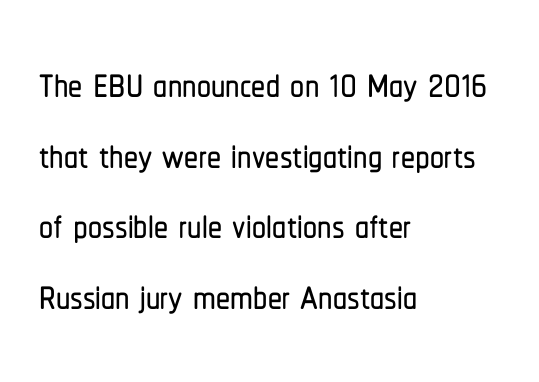
The image shows 56 px condensed sans-serif type, upright; set left-aligned, normal line spacing (1.26x), normal letter spacing, not underlined; low stroke contrast and a medium x-height.
